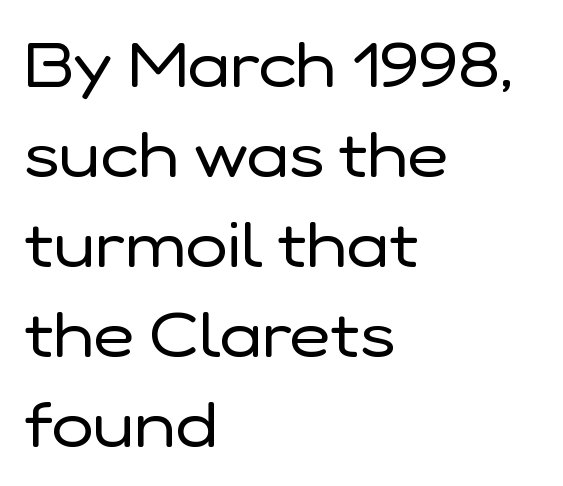
{"serif": "no", "italic": "no", "bold": "no", "weight": "regular", "width": "normal", "stroke_contrast": "low", "x_height": "medium", "monospaced": "no", "underline": "no", "align": "left", "line_spacing": "normal", "line_spacing_ratio": 1.43, "letter_spacing": "normal", "letter_spacing_em": 0.0, "glyph_px": 63}
